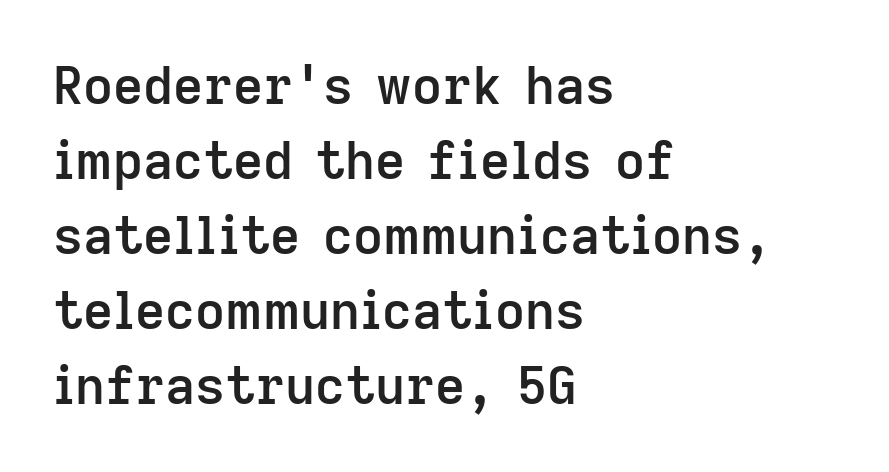
Spacing verdict: proportional, widths tailored to each character. The face used here is rendered with its standard letterfit. Descender tails drop into unmarked territory. Type style note: lacks serifs. Tall strokes in this sample are plumb rather than angled. What's the leading like? Ordinary, nothing unusual.
